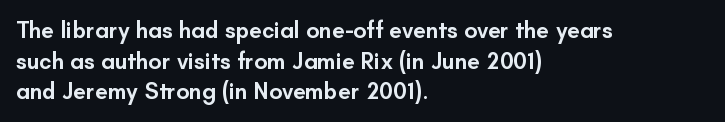
Q: Is the text bold? A: Semi-bold.
Q: Is the text italic (slanted)? A: No, it is upright.
Q: Is the text underlined? A: No.
Q: How is the paragraph aligned? A: Left-aligned.
Q: Is the spacing between letters normal or unusually wide? A: Normal.
Q: Is the spacing between lines tight, normal or loose? A: Normal.
